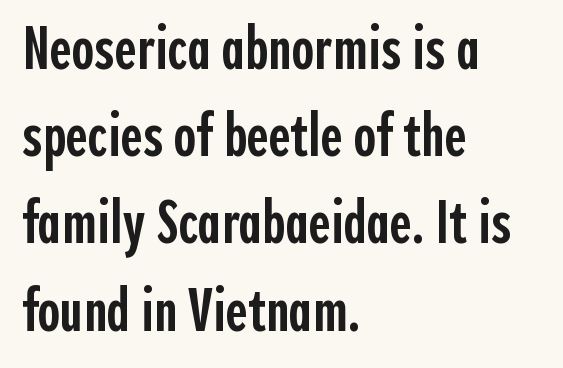
{"serif": "no", "italic": "no", "bold": "semi", "weight": "semibold", "width": "condensed", "x_height": "medium", "monospaced": "no", "underline": "no", "align": "left", "line_spacing": "normal", "line_spacing_ratio": 1.43, "letter_spacing": "normal", "letter_spacing_em": 0.0, "glyph_px": 61}
